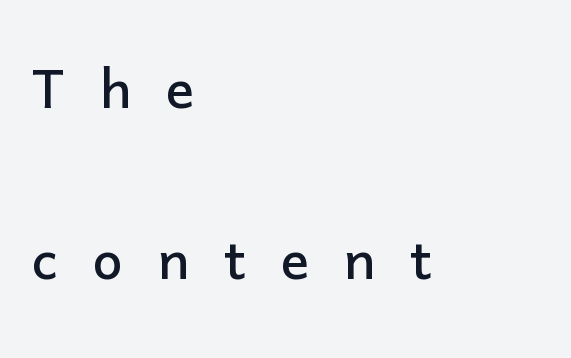
A typesetter would label this face a sans. The leading is generous, giving the passage an open texture. The rag falls on the right side of this text block. The face used here is proportionally spaced, like ordinary book or web type. Any mark beneath the type? The region is blank. The letters stand straight up with perfectly vertical stems.
